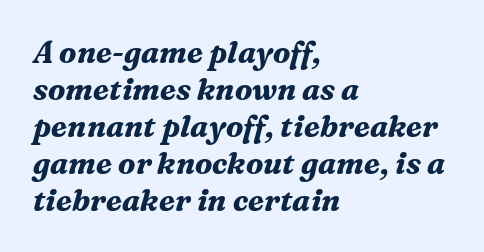
Q: Is the text bold? A: Yes.
Q: Is the text italic (slanted)? A: Yes, it leans right by about 16 degrees.
Q: Is the typeface a serif or a sans-serif typeface? A: Serif.
Q: Is the text underlined? A: No.
Q: How is the paragraph aligned? A: Left-aligned.
Q: Is the spacing between letters normal or unusually wide? A: Normal.
Q: Width (condensed, normal, or wide)? A: Normal.
Q: Stroke contrast? A: Medium.
Q: x-height? A: Medium.
Q: Monospaced? A: No.
